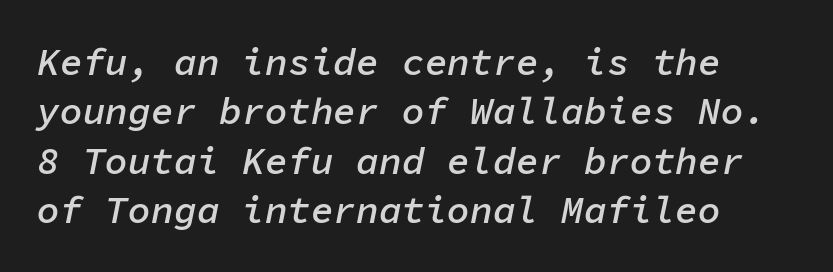
Q: Is the text bold? A: Semi-bold.
Q: Is the text italic (slanted)? A: Yes, it leans right by about 11 degrees.
Q: Is the text underlined? A: No.
Q: Is the spacing between letters normal or unusually wide? A: Normal.
Q: Is the spacing between lines tight, normal or loose? A: Normal.
Q: Width (condensed, normal, or wide)? A: Normal.
Q: Stroke contrast? A: Low.
Q: x-height? A: Medium.
Q: Monospaced? A: Yes.
